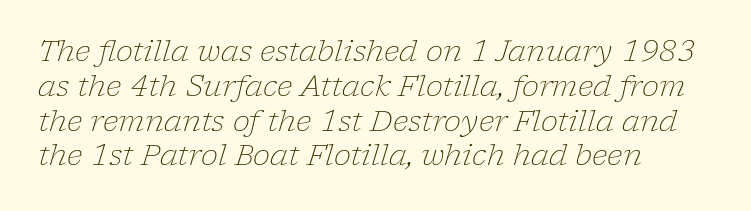
{"serif": "yes", "italic": "yes", "lean": "right", "slant_degrees": 17, "bold": "no", "weight": "light", "width": "normal", "stroke_contrast": "low", "x_height": "medium", "monospaced": "no", "underline": "no", "align": "left", "line_spacing_ratio": 1.2, "letter_spacing": "normal", "letter_spacing_em": 0.0, "glyph_px": 29}
